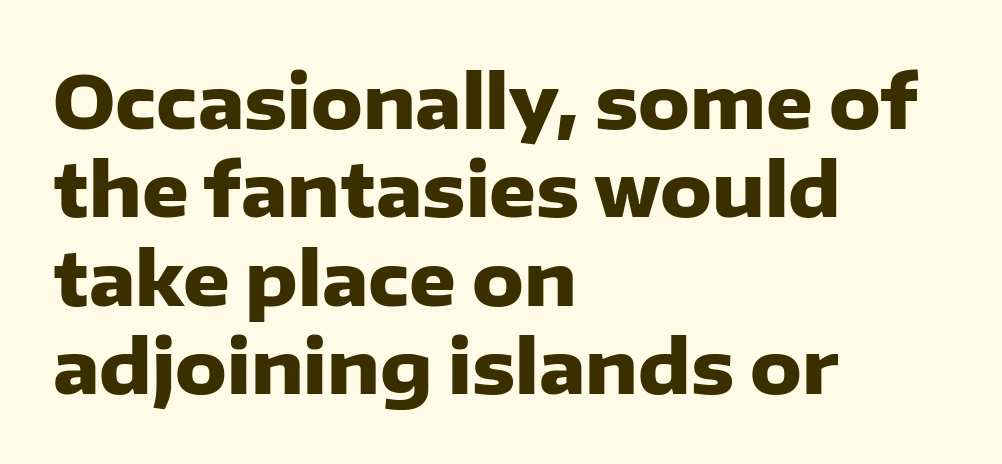
{"serif": "no", "italic": "no", "bold": "yes", "weight": "heavy", "width": "normal", "stroke_contrast": "low", "x_height": "medium", "monospaced": "no", "underline": "no", "align": "left", "line_spacing_ratio": 1.21, "letter_spacing": "normal", "letter_spacing_em": 0.0, "glyph_px": 73}
